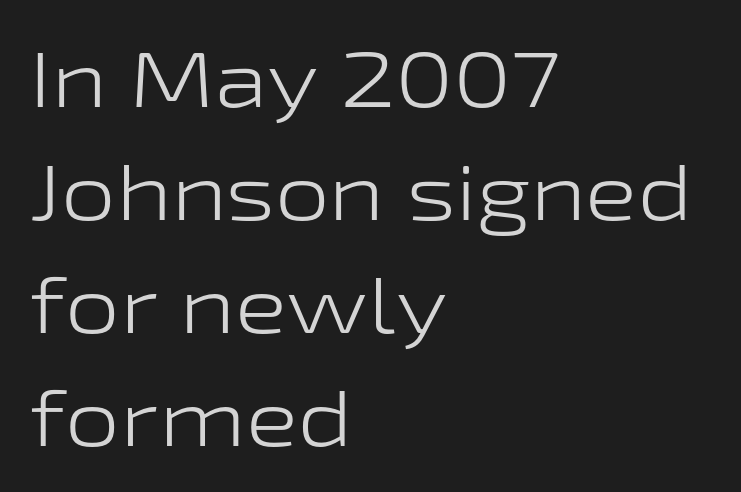
Q: Is the text bold? A: No.
Q: Is the text italic (slanted)? A: No, it is upright.
Q: Is the typeface a serif or a sans-serif typeface? A: Sans-serif.
Q: Is the text underlined? A: No.
Q: How is the paragraph aligned? A: Left-aligned.
Q: Is the spacing between letters normal or unusually wide? A: Normal.
Q: Is the spacing between lines tight, normal or loose? A: Normal.
Q: Width (condensed, normal, or wide)? A: Wide.
Q: Stroke contrast? A: Low.
Q: x-height? A: Medium.
Q: Monospaced? A: No.
